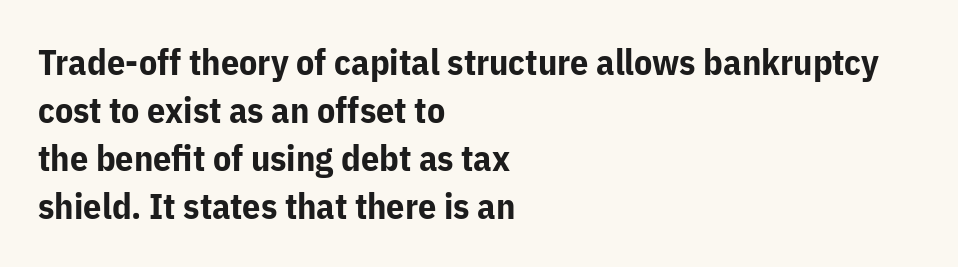
{"serif": "no", "italic": "no", "bold": "yes", "weight": "bold", "width": "normal", "stroke_contrast": "low", "x_height": "medium", "monospaced": "no", "underline": "no", "align": "left", "line_spacing": "normal", "line_spacing_ratio": 1.33, "letter_spacing": "normal", "letter_spacing_em": 0.0, "glyph_px": 36}
